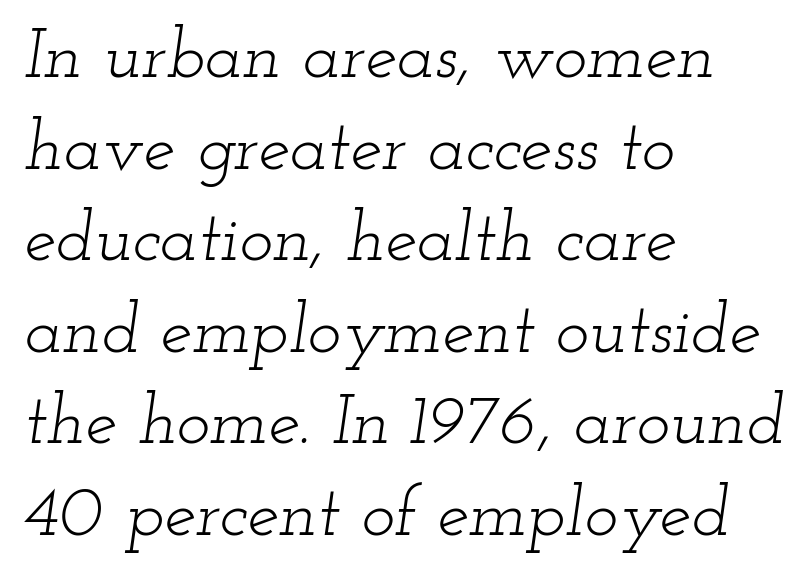
The image shows 71 px light, wide serif type, italic (leaning right); set left-aligned, normal line spacing (1.29x), normal letter spacing, not underlined; low stroke contrast and a small x-height.
